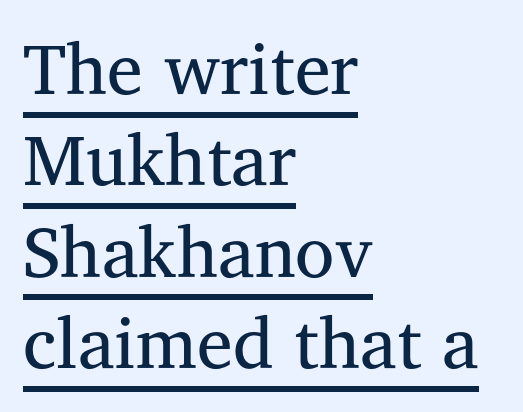
The image shows 72 px regular-weight serif type, upright; set left-aligned, normal line spacing (1.27x), normal letter spacing, underlined; medium stroke contrast and a medium x-height.
